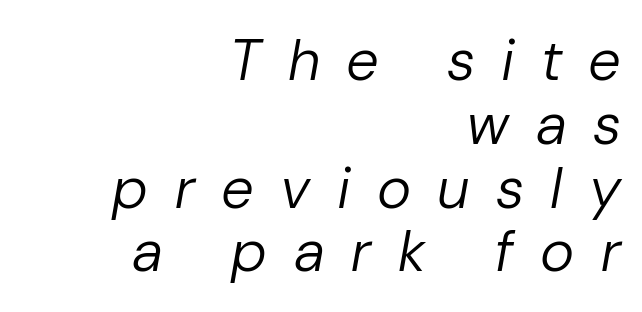
Q: Is the text bold? A: No.
Q: Is the text italic (slanted)? A: Yes, it leans right by about 10 degrees.
Q: Is the text underlined? A: No.
Q: How is the paragraph aligned? A: Right-aligned.
Q: Is the spacing between letters normal or unusually wide? A: Unusually wide.
Q: Is the spacing between lines tight, normal or loose? A: Tight.
Q: Width (condensed, normal, or wide)? A: Normal.
Q: Stroke contrast? A: Low.
Q: x-height? A: Medium.
Q: Monospaced? A: No.
